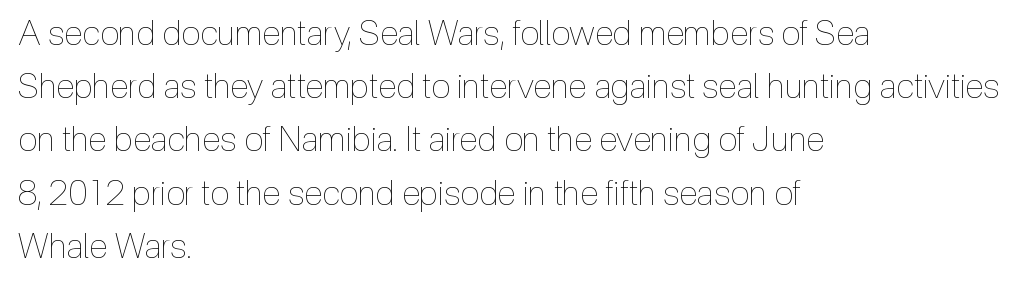
{"italic": "no", "bold": "no", "weight": "thin", "width": "condensed", "x_height": "medium", "monospaced": "no", "underline": "no", "align": "left", "line_spacing": "normal", "line_spacing_ratio": 1.52, "letter_spacing": "normal", "letter_spacing_em": 0.0, "glyph_px": 35}
